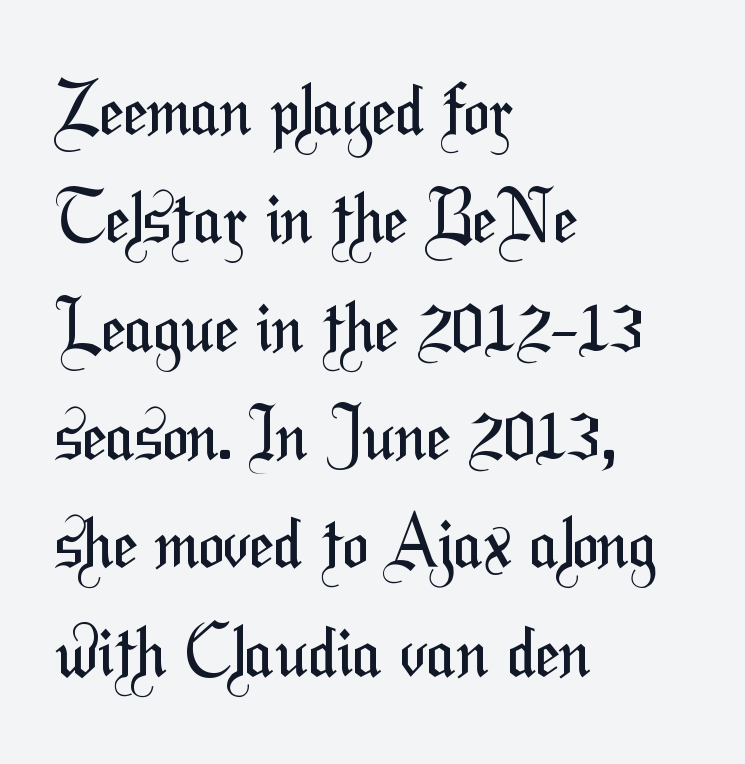
{"serif": "no", "bold": "no", "weight": "regular", "width": "condensed", "stroke_contrast": "medium", "x_height": "medium", "monospaced": "no", "underline": "no", "align": "left", "line_spacing": "normal", "line_spacing_ratio": 1.57, "letter_spacing": "normal", "letter_spacing_em": 0.0, "glyph_px": 69}
